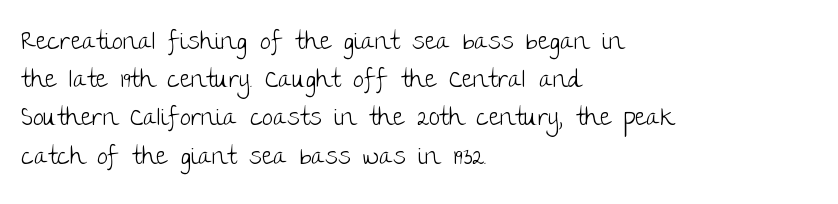
{"italic": "no", "bold": "no", "underline": "no", "align": "left", "line_spacing": "normal", "line_spacing_ratio": 1.53, "letter_spacing": "normal", "letter_spacing_em": 0.0, "glyph_px": 25}
